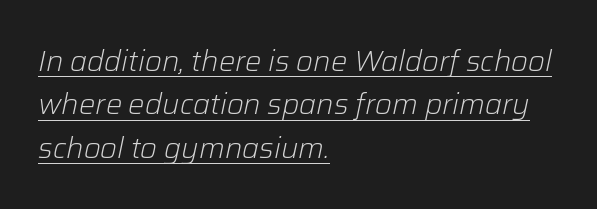
The image shows 29 px light type, italic (leaning right); set left-aligned, normal line spacing (1.5x), normal letter spacing, underlined; low stroke contrast and a medium x-height.
